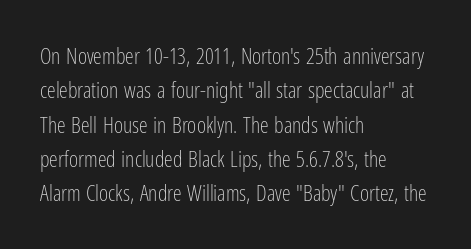
Q: Is the text bold? A: No.
Q: Is the text italic (slanted)? A: No, it is upright.
Q: Is the text underlined? A: No.
Q: How is the paragraph aligned? A: Left-aligned.
Q: Is the spacing between letters normal or unusually wide? A: Normal.
Q: Is the spacing between lines tight, normal or loose? A: Normal.
